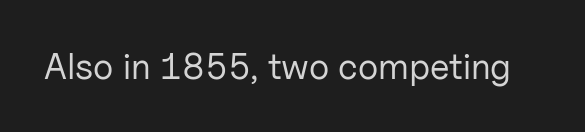
Is this a fixed-width face? No — the glyphs have proportional, varying widths. Vertical strokes here are truly vertical. Glance below the letters and you will spot only blank space. The face used here is a sans, in the tradition of grotesques and geometrics. The face looks like a standard text weight, possibly lighter. Short note: letters normally spaced.
